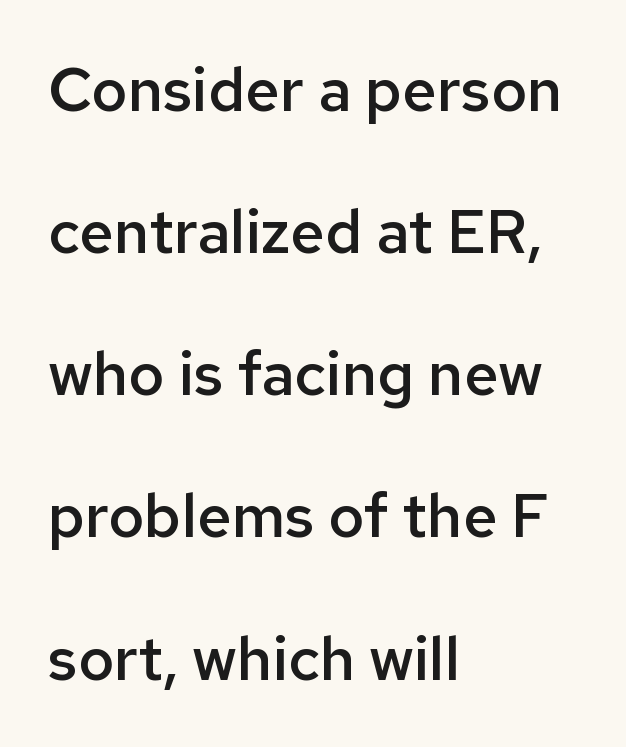
Varying glyph widths throughout — classic text-font behaviour. The horizontal fit of the characters is conventional and even. Honestly, the rows look like they've been pulled way apart. The axis of the letterforms is exactly vertical.
